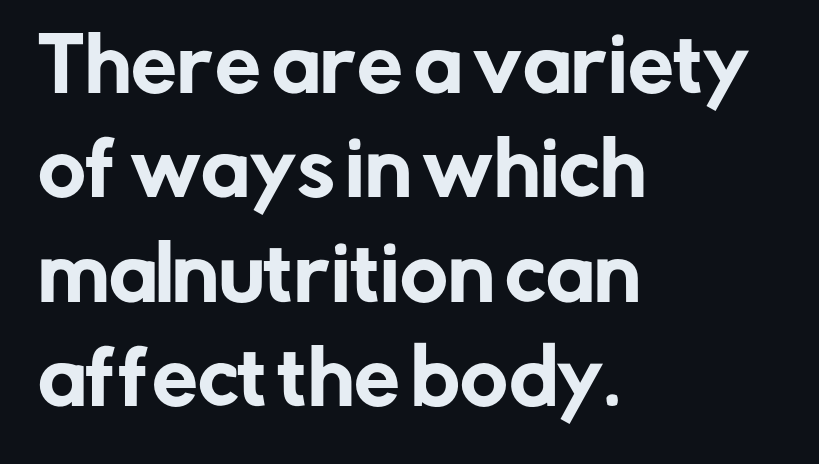
Spacing between characters is what you'd get straight out of the box. In CSS terms this would be text-align: left. Is this a fixed-width face? No — the glyphs have proportional, varying widths. Has an underline been added? It has not. Does the type have serifs? No, each stem ends abruptly.
